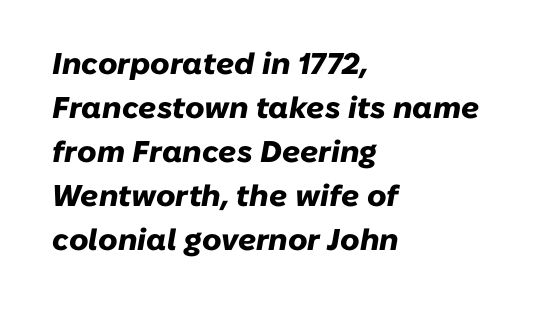
Descenders are the only things crossing below the line. You'd pick this weight for a headline — it's a proper bold. If you drew a ruler down the left edge, every line would touch it. No extra tracking has been applied to these lines. Tall strokes in this sample are angled rather than plumb.
